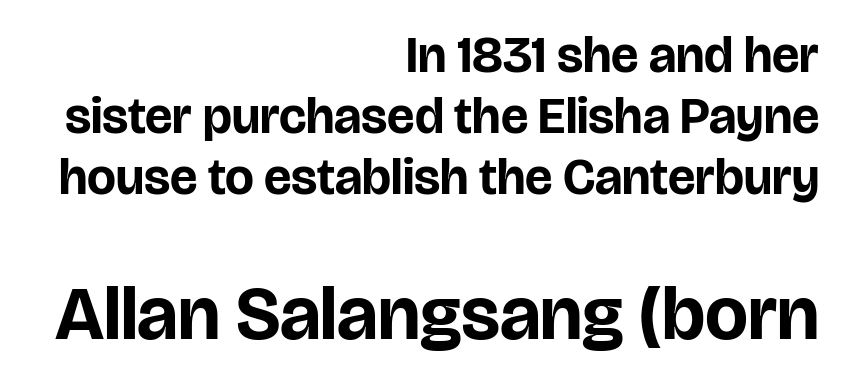
The image shows 76 px bold sans-serif type, upright; set right-aligned, line spacing 1.2x, normal letter spacing, not underlined; the second (bottom) block is 1.49x larger; low stroke contrast and a large x-height.
